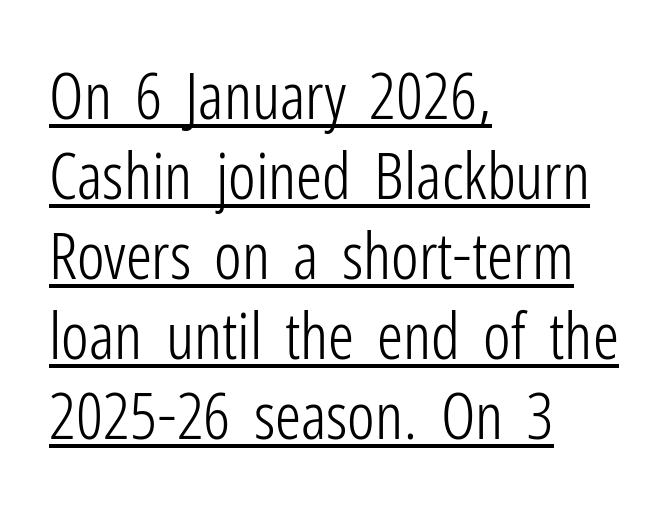
Q: Is the text bold? A: No.
Q: Is the text italic (slanted)? A: No, it is upright.
Q: Is the typeface a serif or a sans-serif typeface? A: Sans-serif.
Q: Is the text underlined? A: Yes.
Q: How is the paragraph aligned? A: Left-aligned.
Q: Is the spacing between letters normal or unusually wide? A: Normal.
Q: Width (condensed, normal, or wide)? A: Condensed.
Q: Stroke contrast? A: Low.
Q: x-height? A: Medium.
Q: Monospaced? A: No.
